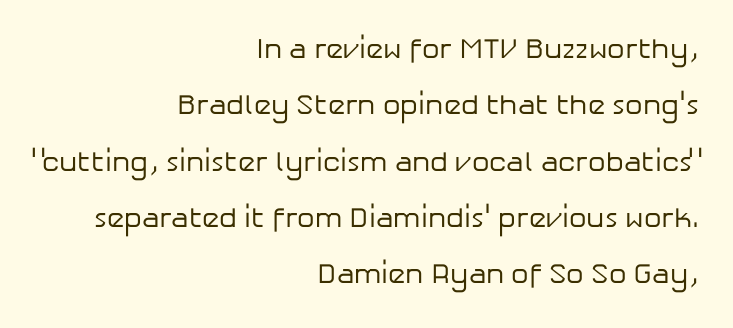
{"serif": "no", "italic": "no", "bold": "no", "weight": "regular", "width": "normal", "stroke_contrast": "low", "x_height": "medium", "monospaced": "no", "underline": "no", "align": "right", "line_spacing": "loose", "line_spacing_ratio": 2.01, "letter_spacing": "normal", "letter_spacing_em": 0.0, "glyph_px": 28}
